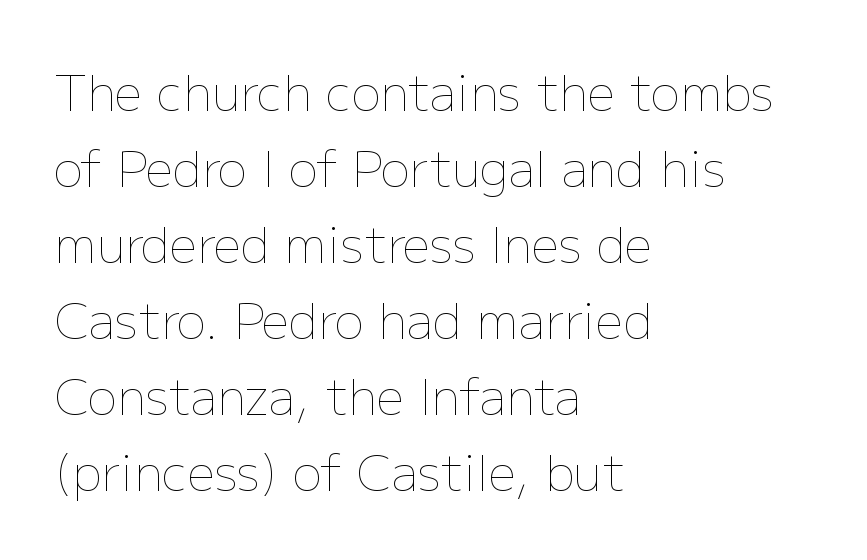
{"italic": "no", "bold": "no", "weight": "thin", "width": "normal", "stroke_contrast": "low", "x_height": "medium", "monospaced": "no", "underline": "no", "align": "left", "line_spacing": "normal", "line_spacing_ratio": 1.55, "letter_spacing": "normal", "letter_spacing_em": 0.0, "glyph_px": 49}
